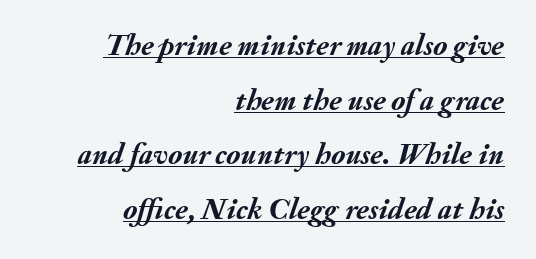
The typesetter has applied underlining to the passage shown. Does the lettering tilt? It does — this is italic. The rag falls on the left side of this text block. How heavy is the stroke? Heavy — this is a bold.
